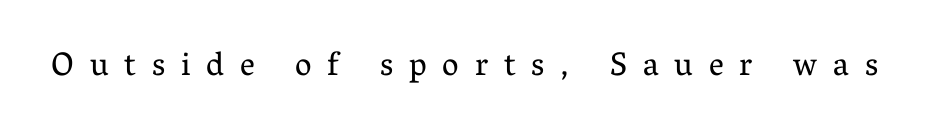
These lines are composed in type with serifs. Think standard paragraph weight, or any step lighter than that. Proportional: the letters do not fall into vertical columns. These lines were composed using upright roman letters. Unmarked baselines from the first word to the last.
